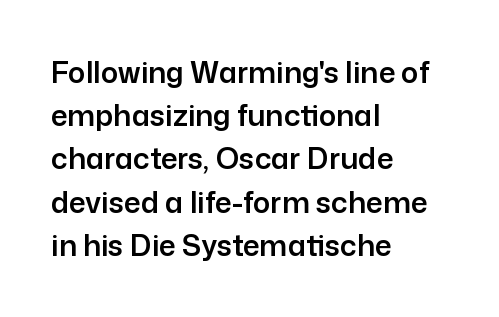
Q: Is the text italic (slanted)? A: No, it is upright.
Q: Is the typeface a serif or a sans-serif typeface? A: Sans-serif.
Q: Is the text underlined? A: No.
Q: How is the paragraph aligned? A: Left-aligned.
Q: Is the spacing between letters normal or unusually wide? A: Normal.
Q: Is the spacing between lines tight, normal or loose? A: Normal.
Q: Width (condensed, normal, or wide)? A: Normal.
Q: Stroke contrast? A: Low.
Q: x-height? A: Medium.
Q: Monospaced? A: No.
